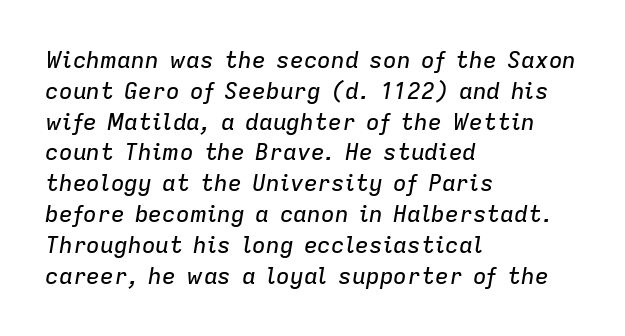
Leading matches the norm, producing a regular column. This sample is left-justified, so line endings fall wherever the words run out. Every character sits at an angle, as italics do. Nobody touched the tracking dial on this one.
